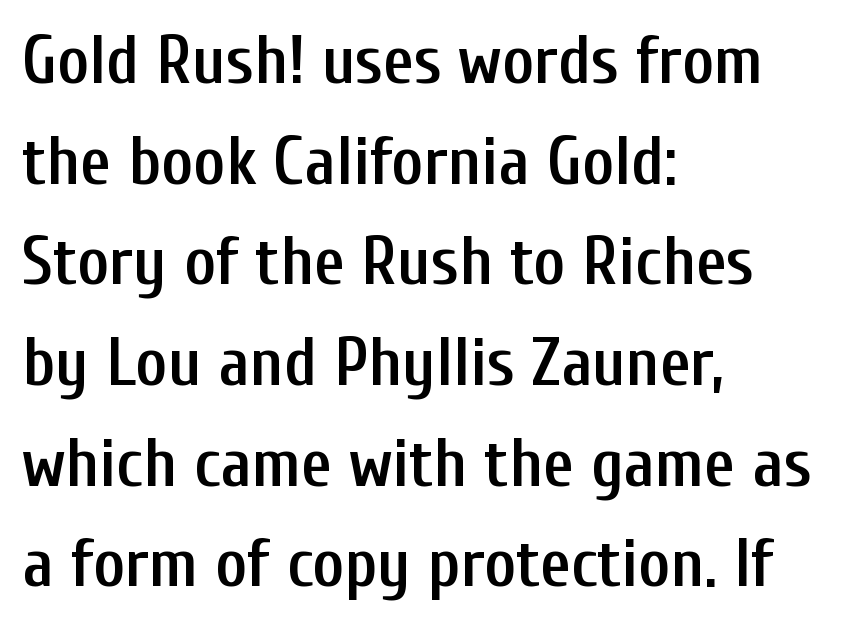
The image shows 68 px semibold, condensed sans-serif type, upright; set left-aligned, normal line spacing (1.48x), normal letter spacing, not underlined; low stroke contrast and a medium x-height.
